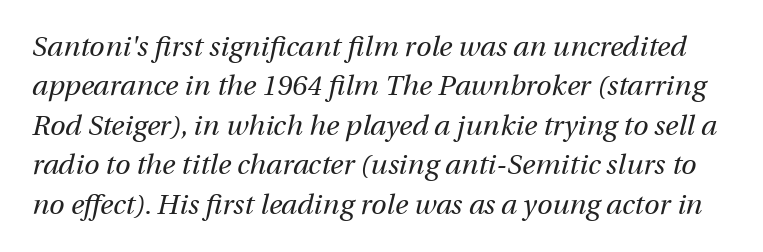
Q: Is the text bold? A: No.
Q: Is the text italic (slanted)? A: Yes, it leans right by about 12 degrees.
Q: Is the text underlined? A: No.
Q: Is the spacing between letters normal or unusually wide? A: Normal.
Q: Is the spacing between lines tight, normal or loose? A: Normal.
Q: Width (condensed, normal, or wide)? A: Normal.
Q: Stroke contrast? A: Medium.
Q: x-height? A: Medium.
Q: Monospaced? A: No.
